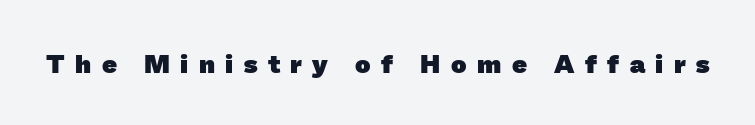
The image shows 26 px bold type; set unusually wide letter spacing (+0.4 em), not underlined.
